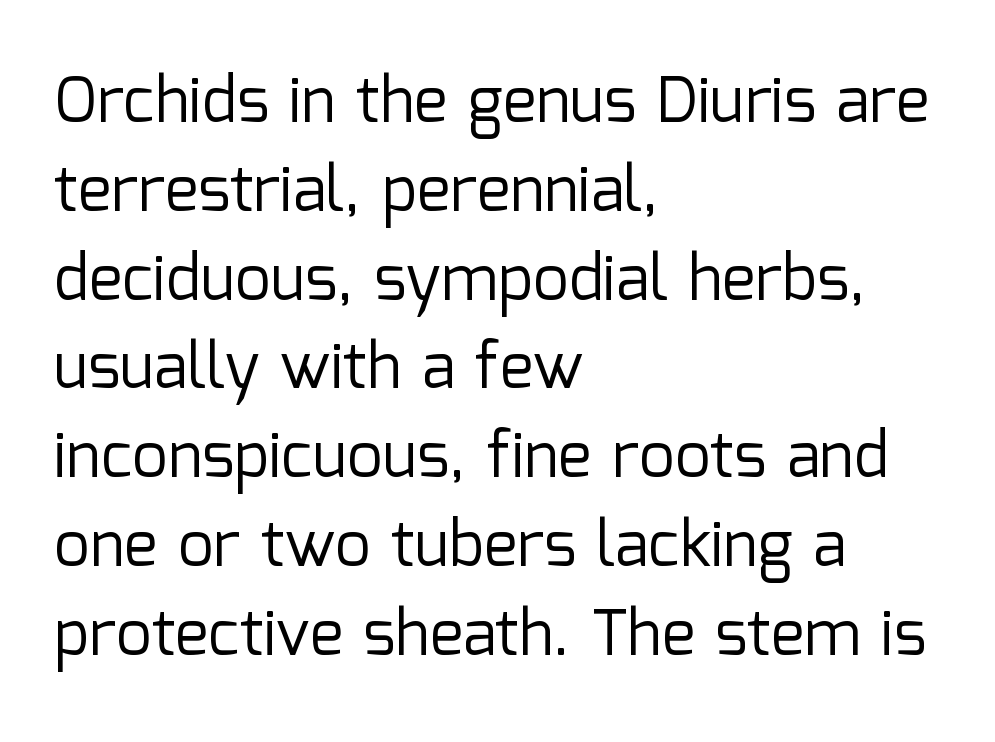
This is roman type, the default non-slanted kind. The passage shown stacks its lines at a standard gap. A typesetter would call this proportional, since set widths differ per character. The passage shown is typeset with a sans-serif family. Spacing between characters is what you'd get straight out of the box. Honestly, there is no underline to notice here at all.
